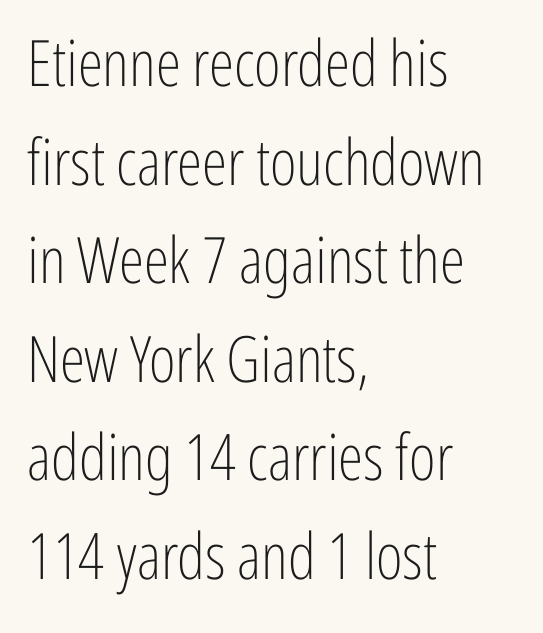
The image shows 64 px light, condensed sans-serif type, upright; set left-aligned, normal line spacing (1.54x), normal letter spacing, not underlined; low stroke contrast and a medium x-height.
